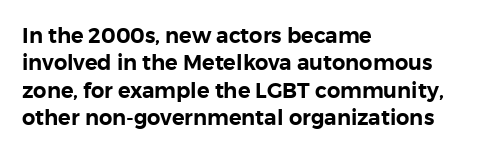
Q: Is the text italic (slanted)? A: No, it is upright.
Q: Is the text underlined? A: No.
Q: How is the paragraph aligned? A: Left-aligned.
Q: Is the spacing between letters normal or unusually wide? A: Normal.
Q: Is the spacing between lines tight, normal or loose? A: Normal.
